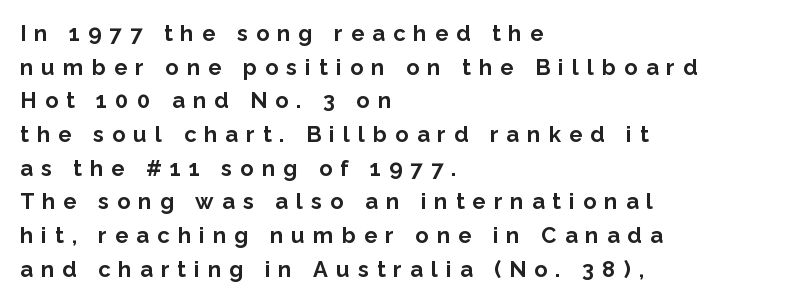
{"italic": "no", "bold": "yes", "underline": "no", "align": "left", "line_spacing": "normal", "line_spacing_ratio": 1.53, "letter_spacing": "wide", "letter_spacing_em": 0.37, "glyph_px": 22}
